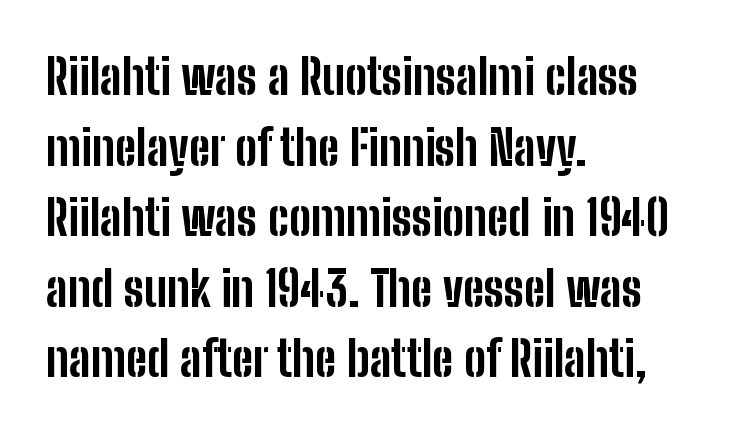
Every stem runs plumb, perpendicular to the baseline. Strokes here are thick enough to call this a true bold. The rendering uses a moderate line-height, typical for paragraphs. Spacing between characters is what you'd get straight out of the box. The rendering anchors every line to the left-hand side. The face used here is a sans, in the tradition of grotesques and geometrics.
